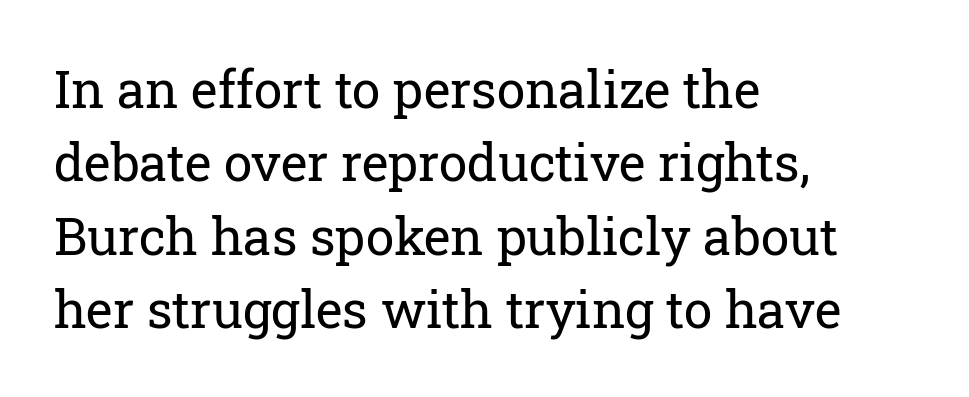
Q: Is the text bold? A: No.
Q: Is the text italic (slanted)? A: No, it is upright.
Q: Is the typeface a serif or a sans-serif typeface? A: Serif.
Q: Is the text underlined? A: No.
Q: How is the paragraph aligned? A: Left-aligned.
Q: Is the spacing between letters normal or unusually wide? A: Normal.
Q: Is the spacing between lines tight, normal or loose? A: Normal.
Q: Width (condensed, normal, or wide)? A: Normal.
Q: Stroke contrast? A: Low.
Q: x-height? A: Medium.
Q: Monospaced? A: No.
